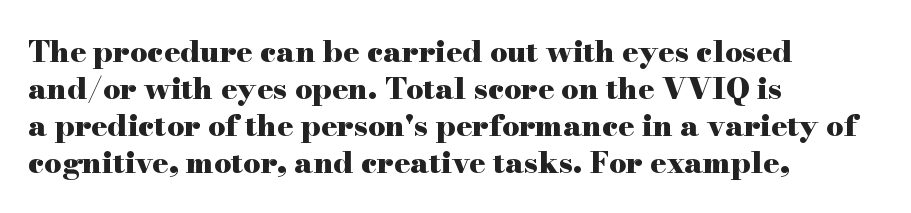
What kind of face is this? One with serifs. The passage shown has conventional tracking throughout. Does the lettering tilt? It doesn't — this is upright. The compositor pushed each line to the left boundary. The string is rendered with underlining switched off. I'd describe the lettering as bold — thick and assertive.
